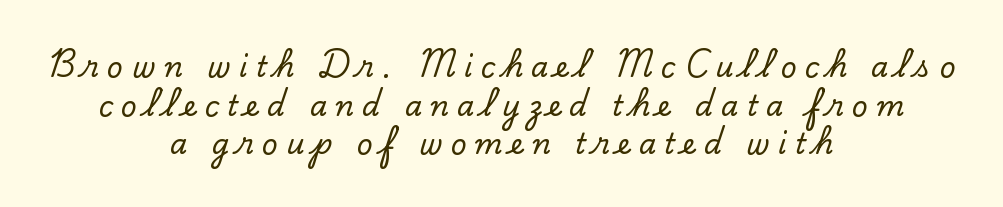
{"serif": "yes", "width": "normal", "stroke_contrast": "low", "x_height": "small", "monospaced": "no", "underline": "no", "align": "center", "line_spacing": "normal", "line_spacing_ratio": 1.38, "letter_spacing": "wide", "letter_spacing_em": 0.29, "glyph_px": 28}
